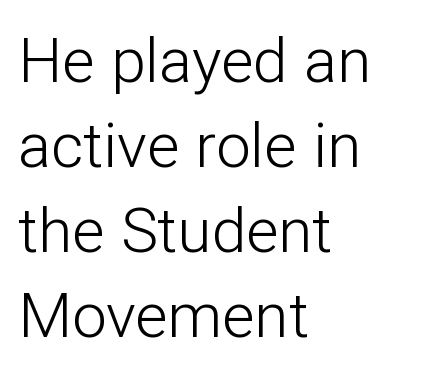
The image shows 62 px light sans-serif type, upright; set left-aligned, normal line spacing (1.37x), normal letter spacing, not underlined; low stroke contrast and a medium x-height.
